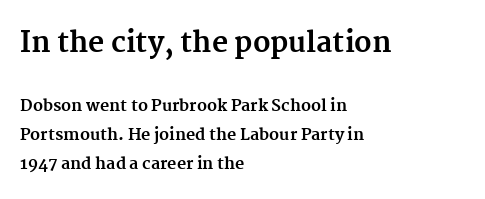
The image shows 28 px bold serif type, upright; set left-aligned, line spacing 1.81x, normal letter spacing, not underlined; the first (top) block is 1.75x larger; medium stroke contrast and a medium x-height.
